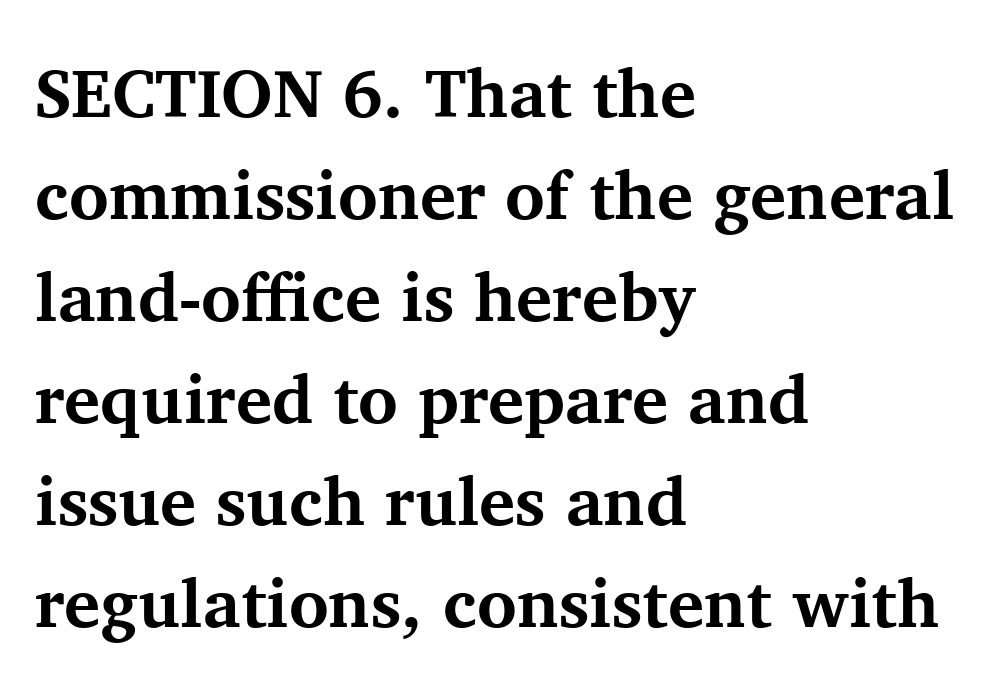
Line spacing here is normal. This is roman type, the default non-slanted kind. The passage shown is typed in a proportional face where columns would drift. You can tell from the footed stems that serif type was used. Short and long lines alike share a common starting point at left.
